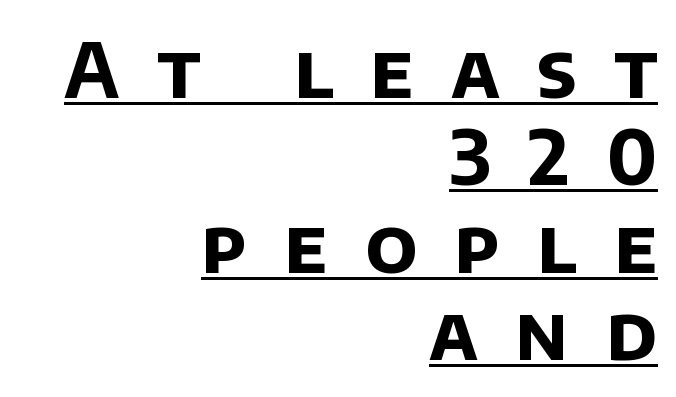
Q: Is the text bold? A: Yes.
Q: Is the typeface a serif or a sans-serif typeface? A: Sans-serif.
Q: Is the text underlined? A: Yes.
Q: How is the paragraph aligned? A: Right-aligned.
Q: Is the spacing between letters normal or unusually wide? A: Unusually wide.
Q: Is the spacing between lines tight, normal or loose? A: Tight.
Q: Width (condensed, normal, or wide)? A: Normal.
Q: Stroke contrast? A: Low.
Q: x-height? A: Large.
Q: Monospaced? A: No.
